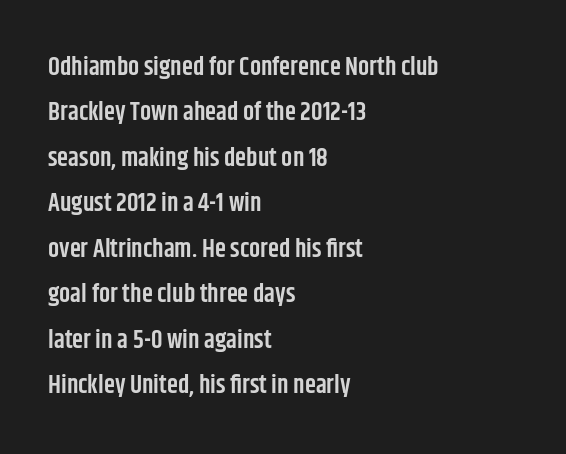
The image shows 25 px text type, upright; set left-aligned, line spacing 1.82x, normal letter spacing, not underlined.
